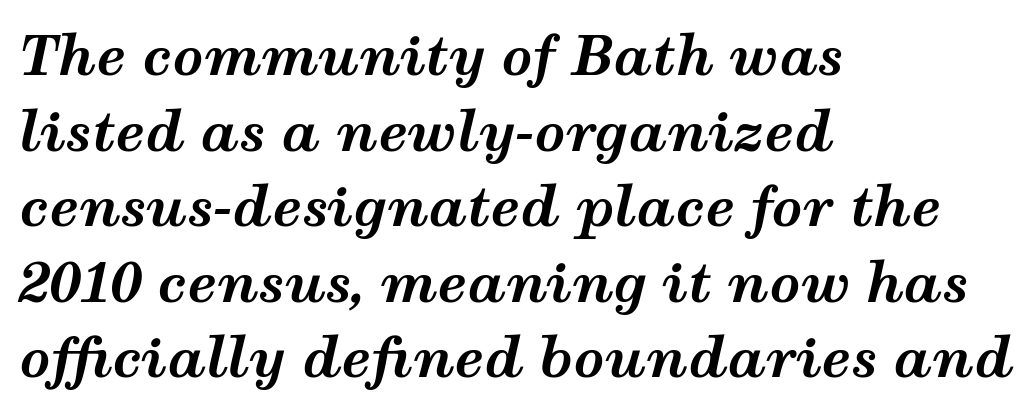
The image shows 54 px bold, wide type, italic (leaning right); set left-aligned, normal line spacing (1.4x), normal letter spacing, not underlined; medium stroke contrast and a medium x-height.
